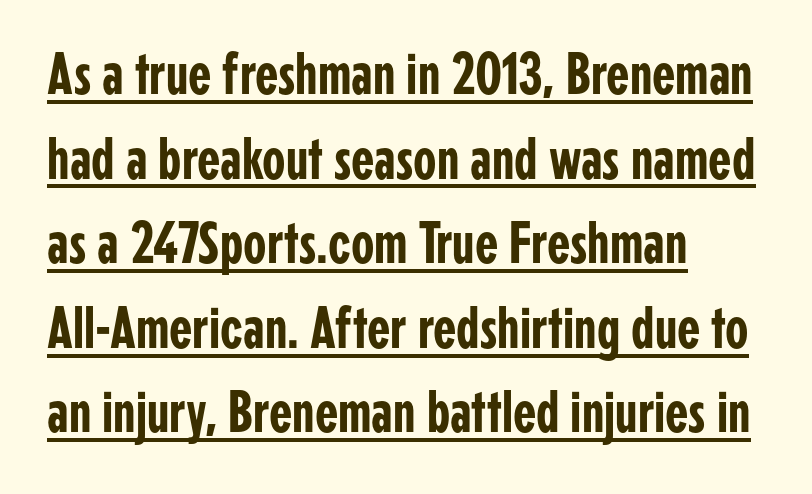
{"serif": "no", "italic": "no", "width": "condensed", "stroke_contrast": "low", "x_height": "medium", "monospaced": "no", "underline": "yes", "align": "left", "line_spacing": "normal", "line_spacing_ratio": 1.41, "letter_spacing": "normal", "letter_spacing_em": 0.0, "glyph_px": 60}
